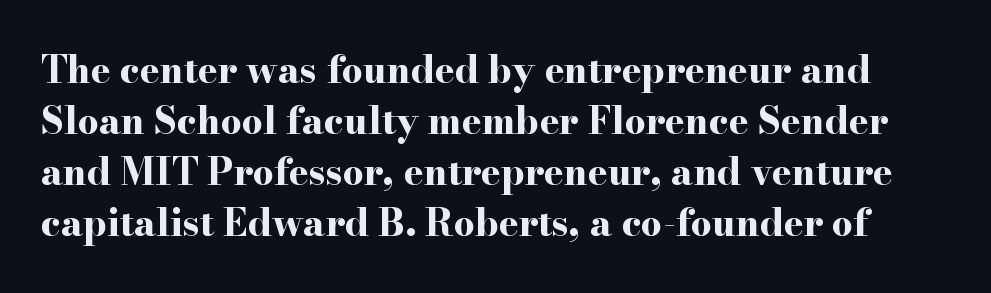
{"serif": "yes", "italic": "no", "bold": "yes", "weight": "bold", "width": "wide", "stroke_contrast": "high", "x_height": "small", "monospaced": "no", "underline": "no", "line_spacing": "normal", "line_spacing_ratio": 1.38, "letter_spacing": "normal", "letter_spacing_em": 0.0, "glyph_px": 37}
